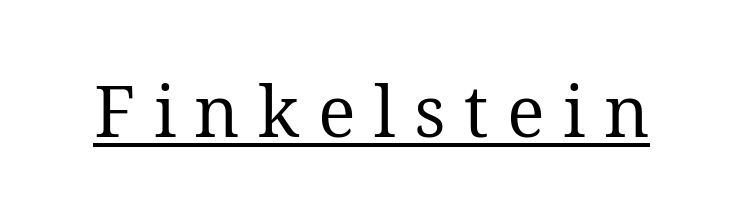
Spacing between characters has been opened up far beyond the box default. Underlining? Definitely there. No chunkiness to these letters — they're not bold. A typesetter would label this face a serif. You could not count columns in this text — the font is proportionally spaced. A typesetter would mark this as roman, not italic.
